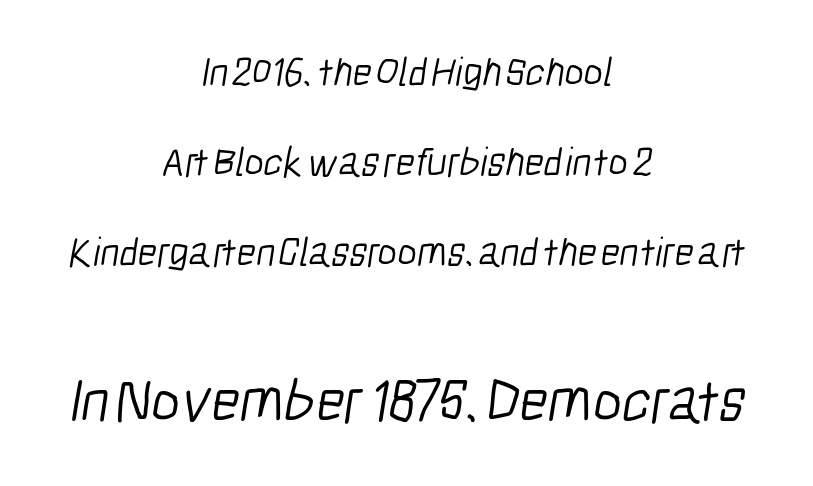
The letters advance in unequal steps, a hallmark of proportional type. Glyph-to-glyph distance matches everyday printed text. The letters carry no serifs — their stems end cleanly without finishing strokes. Is there much room between lines? Yes — plenty of vertical air separates them. Is the stroke heavy? The answer is a plain regular-or-lighter. Layout note: lines centered.
